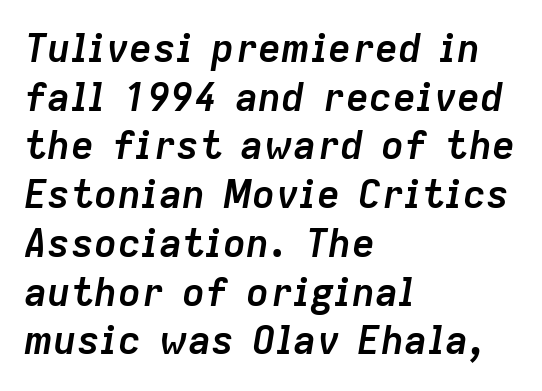
Q: Is the text bold? A: Yes.
Q: Is the text italic (slanted)? A: Yes, it leans right by about 9 degrees.
Q: Is the text underlined? A: No.
Q: How is the paragraph aligned? A: Left-aligned.
Q: Is the spacing between letters normal or unusually wide? A: Normal.
Q: Is the spacing between lines tight, normal or loose? A: Normal.
Q: Width (condensed, normal, or wide)? A: Normal.
Q: Stroke contrast? A: Low.
Q: x-height? A: Medium.
Q: Monospaced? A: No.
